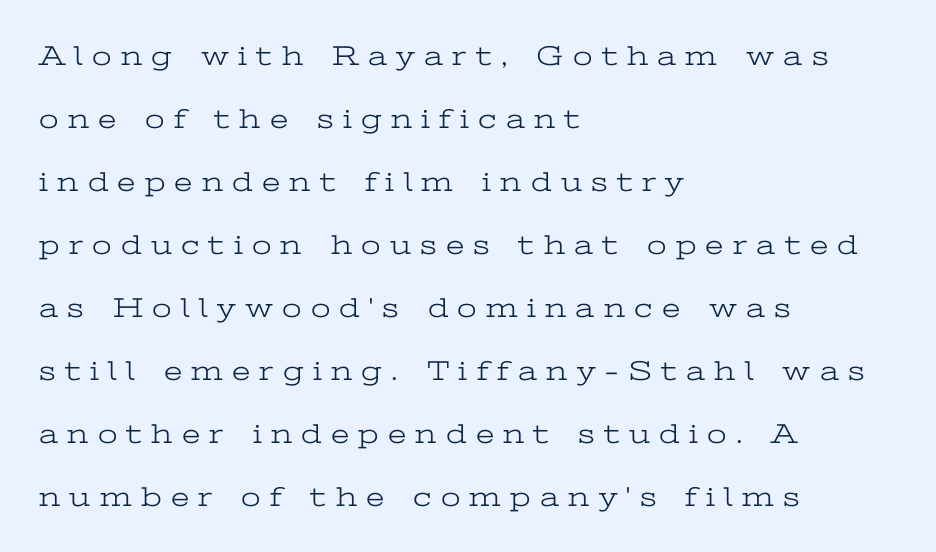
You can tell from the footed stems that serif type was used. Underline: absent. These lines have a slow, spaced-out rhythm from letter to letter. Think of a printed novel: that variable character pitch is what you see here. Posture: straight, roman, zero tilt.
